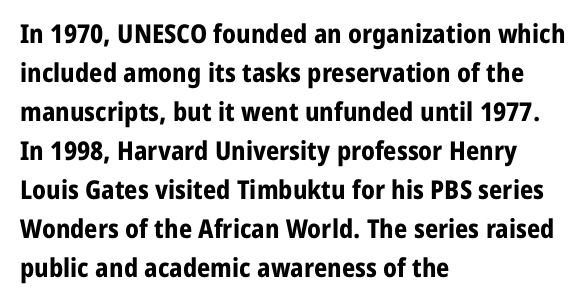
Successive baselines arrive at the customary interval. Nope, not italic — everything's standing straight. Stroke thickness is high; the sample reads as a true bold. Line starts are locked; line ends wander. Clear beneath every line of the passage. The line texture is even and compact thanks to regular tracking.
